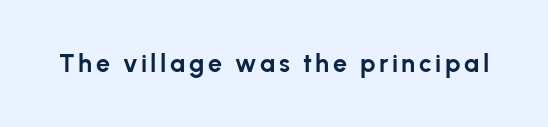
Weight check: bold — yes, fully. Ascenders rise straight up at ninety degrees. The string is rendered with underlining switched off.
